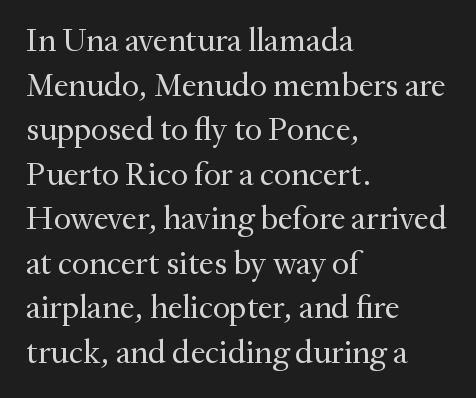
{"serif": "yes", "italic": "no", "bold": "no", "weight": "regular", "width": "normal", "stroke_contrast": "medium", "x_height": "small", "monospaced": "no", "underline": "no", "align": "left", "line_spacing": "normal", "line_spacing_ratio": 1.35, "letter_spacing": "normal", "letter_spacing_em": 0.0, "glyph_px": 33}
